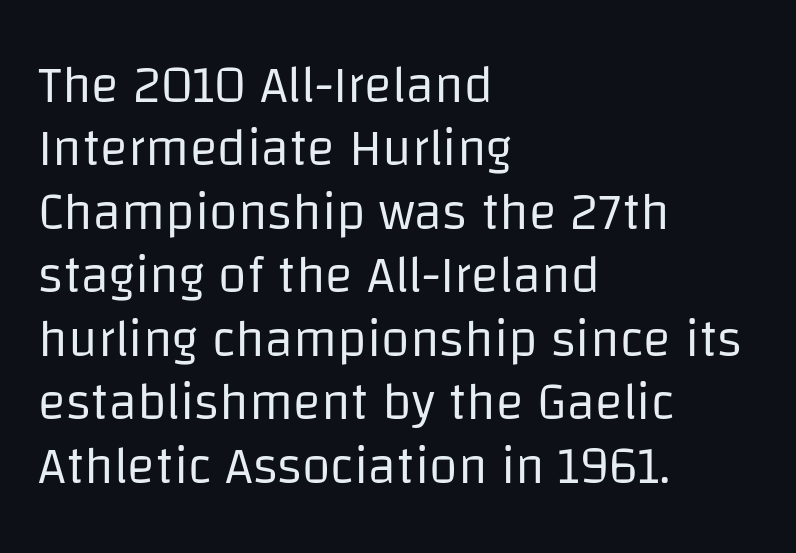
The letters stand straight up with perfectly vertical stems. Does extra space separate the letters? No, they use regular spacing. Horizontal alignment here is leftward, the default for most running prose. Ink coverage per letter is moderate at most.
